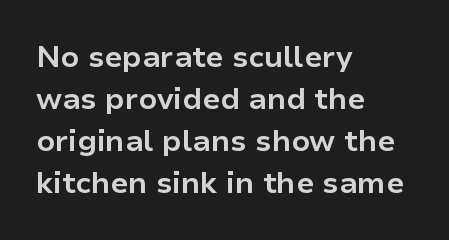
The lines sit at an ordinary, default distance from one another. Each glyph is drawn with heavy, bold strokes. Is there any slant? The stems are plumb. Descender tails drop into unmarked territory.
